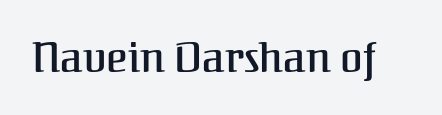
The image shows 41 px serif type, upright; set normal letter spacing, not underlined; medium stroke contrast and a medium x-height.
